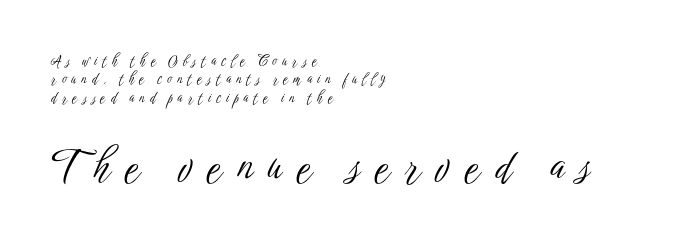
{"serif": "no", "bold": "no", "weight": "light", "width": "condensed", "stroke_contrast": "low", "x_height": "medium", "monospaced": "no", "underline": "no", "align": "left", "line_spacing": "normal", "line_spacing_ratio": 1.32, "letter_spacing": "wide", "letter_spacing_em": 0.37, "larger_block": "second", "size_ratio": 2.93, "glyph_px": 41}
